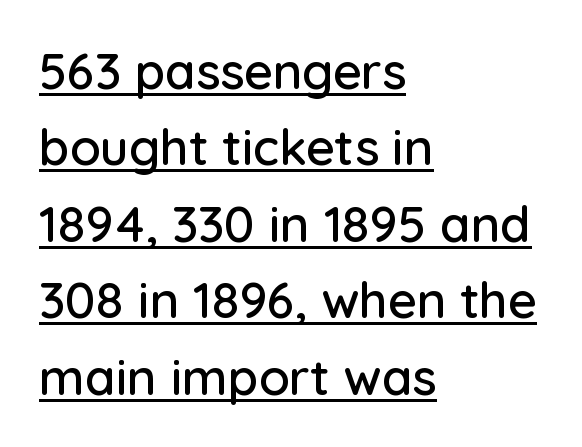
{"serif": "no", "italic": "no", "width": "normal", "stroke_contrast": "low", "x_height": "medium", "monospaced": "no", "underline": "yes", "align": "left", "line_spacing": "normal", "line_spacing_ratio": 1.53, "letter_spacing": "normal", "letter_spacing_em": 0.0, "glyph_px": 50}
